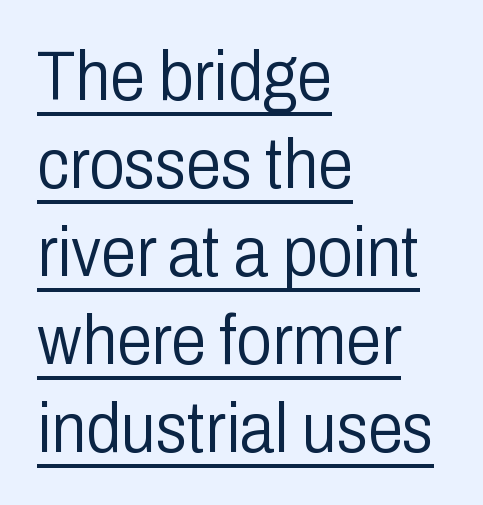
Letterform terminals end flat and unadorned throughout the passage. How are the letters spaced? Ordinarily, with no added tracking. Where is the straight margin? On the left. No letter is thick-stroked: the sample isn't bold.
